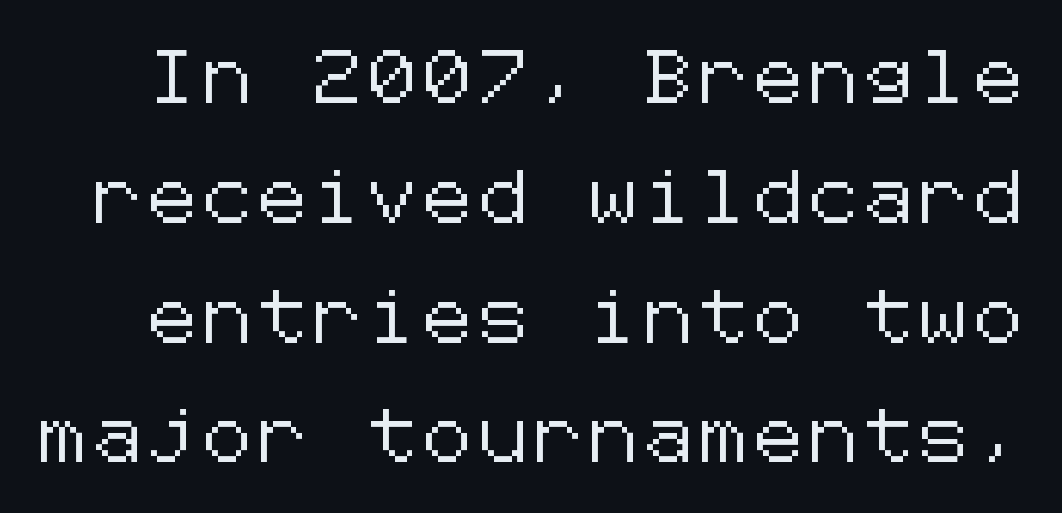
The image shows 53 px sans-serif type, upright; set loose line spacing (2.26x), not underlined; low stroke contrast and a medium x-height.
